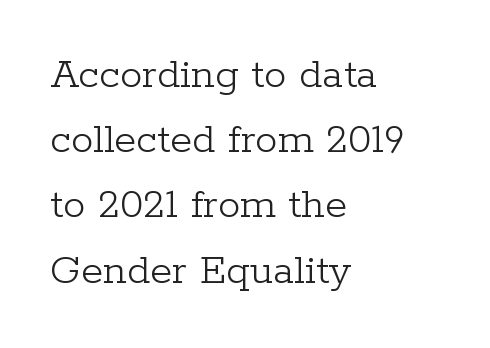
Q: Is the text bold? A: No.
Q: Is the text italic (slanted)? A: No, it is upright.
Q: Is the typeface a serif or a sans-serif typeface? A: Serif.
Q: Is the text underlined? A: No.
Q: How is the paragraph aligned? A: Left-aligned.
Q: Is the spacing between letters normal or unusually wide? A: Normal.
Q: Is the spacing between lines tight, normal or loose? A: Normal.
Q: Width (condensed, normal, or wide)? A: Normal.
Q: Stroke contrast? A: Low.
Q: x-height? A: Medium.
Q: Monospaced? A: No.
